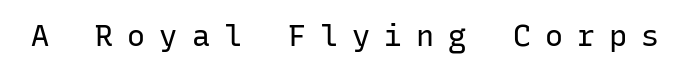
The image shows 30 px regular-weight sans-serif type, upright, monospaced; set unusually wide letter spacing (+0.47 em), not underlined; low stroke contrast and a medium x-height.
